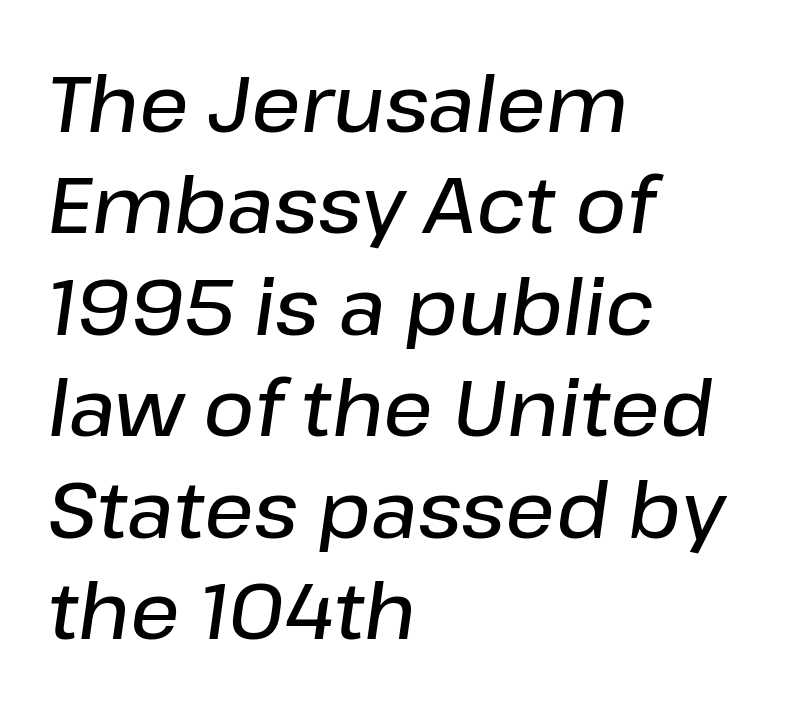
The image shows 78 px semibold type, italic (leaning right); set left-aligned, normal line spacing (1.3x), normal letter spacing, not underlined; low stroke contrast and a medium x-height.
